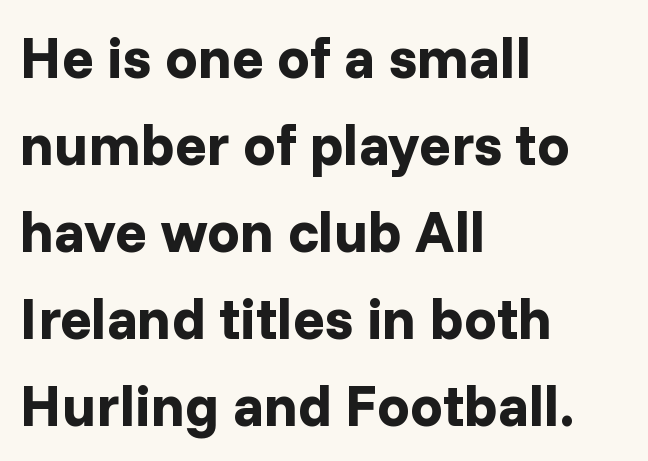
{"serif": "no", "italic": "no", "bold": "yes", "weight": "bold", "width": "normal", "stroke_contrast": "low", "x_height": "medium", "monospaced": "no", "underline": "no", "align": "left", "line_spacing": "normal", "line_spacing_ratio": 1.5, "letter_spacing": "normal", "letter_spacing_em": 0.0, "glyph_px": 58}
